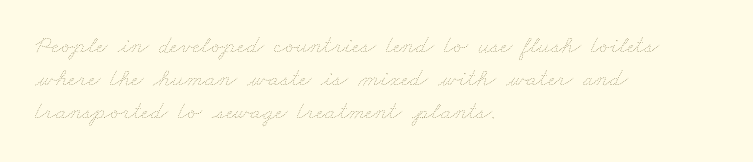
Quick note: underline off. This sample keeps an unexceptional amount of space between lines. Vertical stems look standard width or narrower in stroke. Letter spacing: default.
